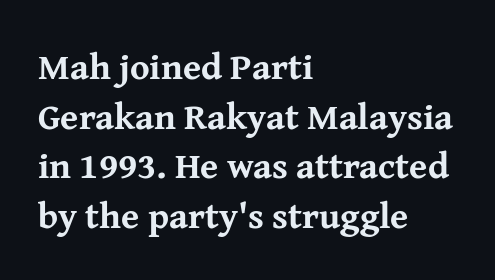
Proportional: the letters do not fall into vertical columns. Emphasis by weight is at full strength: bold. This is the regular roman posture of the typeface. In terms of letterspacing, this is plain default setting. Unmarked baselines from the first word to the last. Where is the straight margin? On the left.
